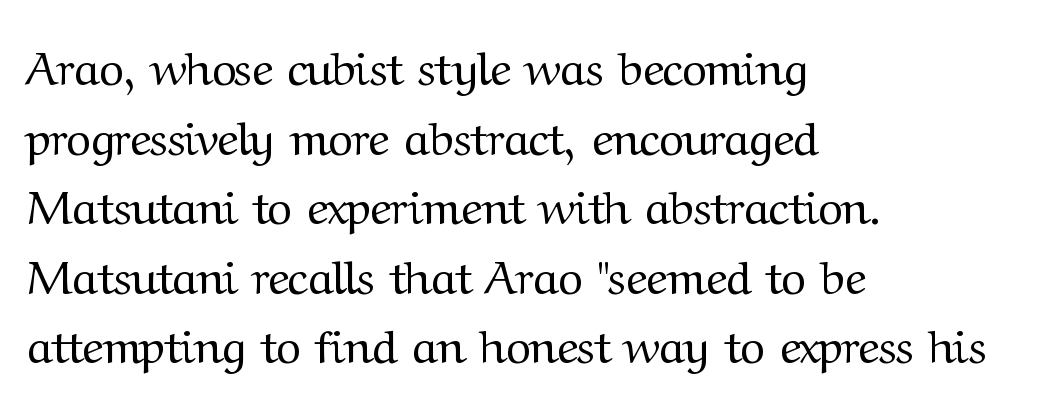
{"serif": "yes", "italic": "no", "bold": "no", "weight": "regular", "width": "normal", "stroke_contrast": "medium", "x_height": "medium", "monospaced": "no", "underline": "no", "align": "left", "line_spacing": "normal", "line_spacing_ratio": 1.48, "letter_spacing": "normal", "letter_spacing_em": 0.0, "glyph_px": 47}
